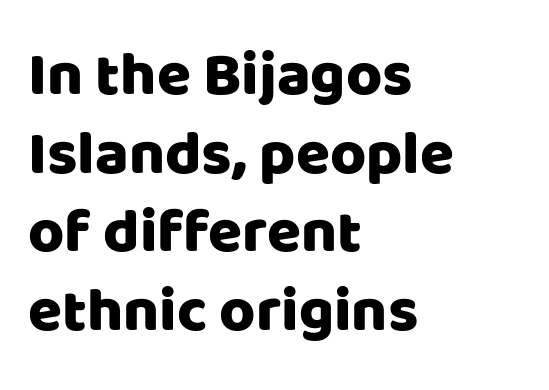
Q: Is the text italic (slanted)? A: No, it is upright.
Q: Is the typeface a serif or a sans-serif typeface? A: Sans-serif.
Q: Is the text underlined? A: No.
Q: How is the paragraph aligned? A: Left-aligned.
Q: Is the spacing between letters normal or unusually wide? A: Normal.
Q: Is the spacing between lines tight, normal or loose? A: Normal.
Q: Width (condensed, normal, or wide)? A: Normal.
Q: Stroke contrast? A: Low.
Q: x-height? A: Large.
Q: Monospaced? A: No.
